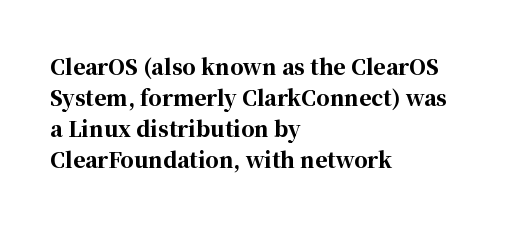
The image shows 21 px bold type, upright; set left-aligned, normal line spacing (1.48x), normal letter spacing, not underlined.
